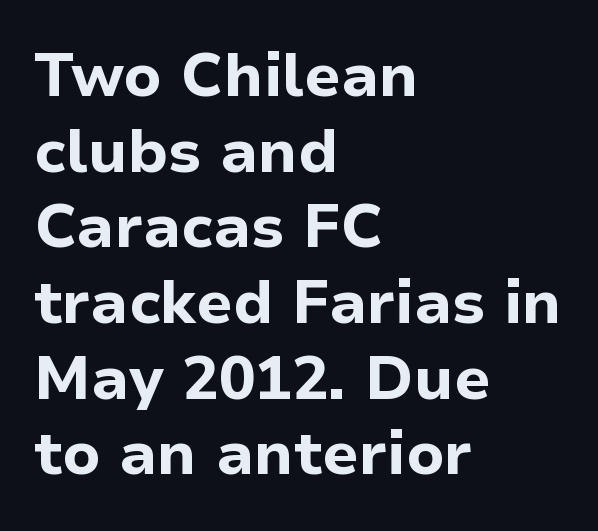
Short note: letters normally spaced. Rule under the text: the space is simply empty. The lettering stays uniformly vertical, giving the passage a roman look. Alignment: flush left. Heavy-handed strokes throughout: this text is bold.
